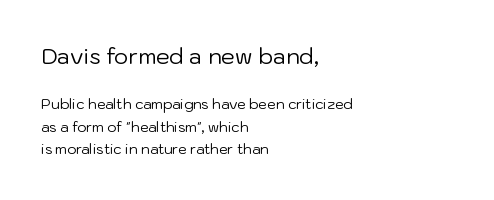
Visually, the top section dominates because its glyphs are scaled up. The cut favours lightness, reaching ordinary text weight at its darkest. The type is set solid horizontally, with unmodified tracking. These lines are set flush left with a ragged right edge. Honestly, there is no underline to notice here at all.
